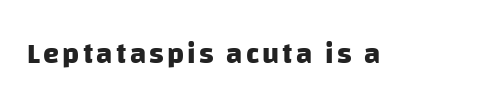
Q: Is the text bold? A: Yes.
Q: Is the typeface a serif or a sans-serif typeface? A: Sans-serif.
Q: Is the text underlined? A: No.
Q: Width (condensed, normal, or wide)? A: Normal.
Q: Stroke contrast? A: Low.
Q: x-height? A: Large.
Q: Monospaced? A: No.
